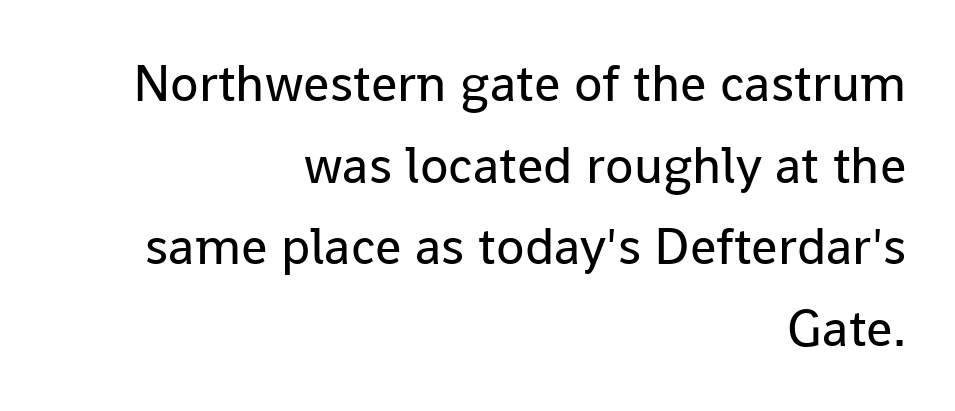
The image shows 52 px regular-weight sans-serif type, upright; set right-aligned, normal line spacing (1.57x), normal letter spacing, not underlined; low stroke contrast and a medium x-height.
